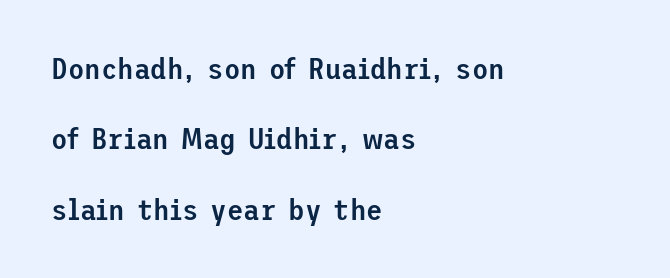
The image shows 30 px semibold sans-serif type, upright; set left-aligned, loose line spacing (2.35x), normal letter spacing, not underlined; low stroke contrast and a medium x-height.
